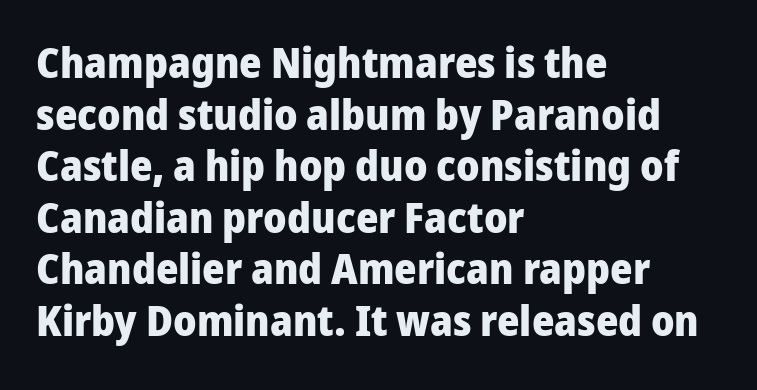
The image shows 43 px heavy sans-serif type, upright; set left-aligned, line spacing 1.2x, normal letter spacing, not underlined; low stroke contrast and a medium x-height.
